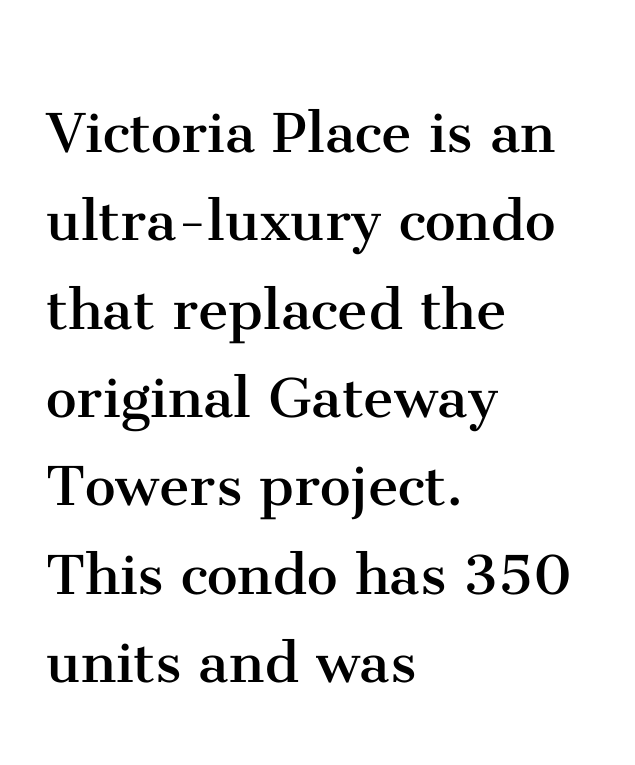
Varying glyph widths throughout — classic text-font behaviour. Vertical stems look standard width or narrower in stroke. Italic? Not at all — the glyphs are vertical. Leftover space on each line is placed entirely after the last word. Honestly, the row spacing looks completely unremarkable. This rendering features lettering with no underline.
